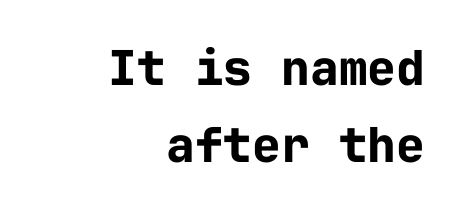
Q: Is the text bold? A: Yes.
Q: Is the text italic (slanted)? A: No, it is upright.
Q: Is the typeface a serif or a sans-serif typeface? A: Sans-serif.
Q: Is the text underlined? A: No.
Q: How is the paragraph aligned? A: Right-aligned.
Q: Is the spacing between letters normal or unusually wide? A: Normal.
Q: Is the spacing between lines tight, normal or loose? A: Normal.
Q: Width (condensed, normal, or wide)? A: Normal.
Q: Stroke contrast? A: Low.
Q: x-height? A: Medium.
Q: Monospaced? A: Yes.
